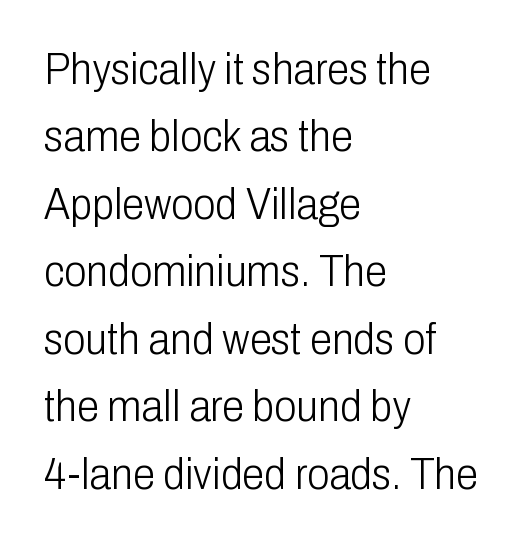
The image shows 45 px light, condensed sans-serif type, upright; set left-aligned, normal line spacing (1.5x), normal letter spacing, not underlined; low stroke contrast and a medium x-height.
